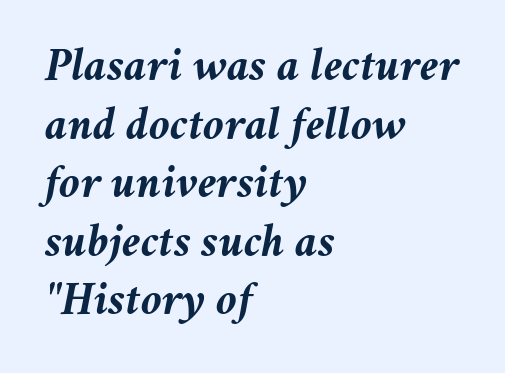
{"italic": "yes", "lean": "right", "slant_degrees": 11, "bold": "yes", "weight": "semibold", "width": "normal", "stroke_contrast": "medium", "x_height": "medium", "monospaced": "no", "underline": "no", "align": "left", "line_spacing_ratio": 1.22, "letter_spacing": "normal", "letter_spacing_em": 0.0, "glyph_px": 48}
